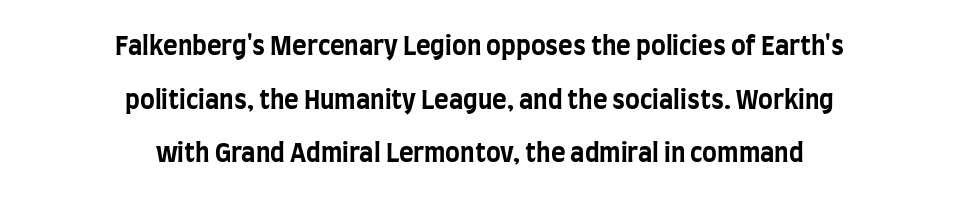
The passage shown has conventional tracking throughout. No word sits above an underline. Weight check: bold — yes, fully. This is the regular roman posture of the typeface. Caption: multi-line text, centered on the measure.
